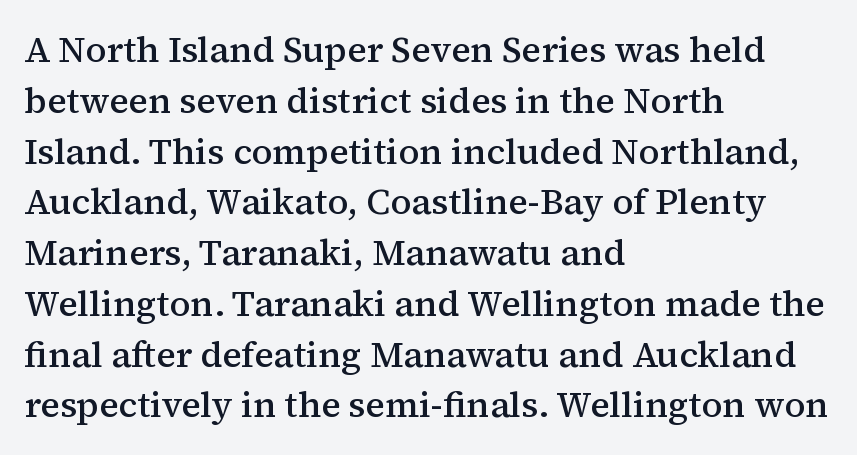
Each letter's strokes conclude with small projecting serifs. Vertical strokes here are truly vertical. Which margin do the lines hug? The left one — the right edge is uneven. Any mark beneath the type? The region is blank. Its strokes are somewhat broadened, the hallmark of semibold type.
